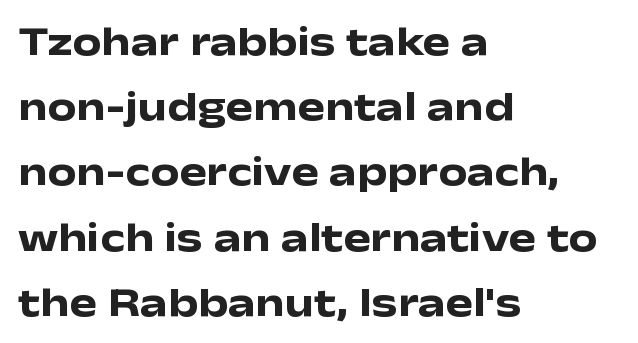
Honestly, there is no underline to notice here at all. Spacing between characters is what you'd get straight out of the box. You can tell it's not italic because the verticals are truly vertical. The ragged edge is on the right, which tells us the setting is flush left. Character widths vary here, with narrow letters taking less room than wide ones. Line spacing here is normal.
